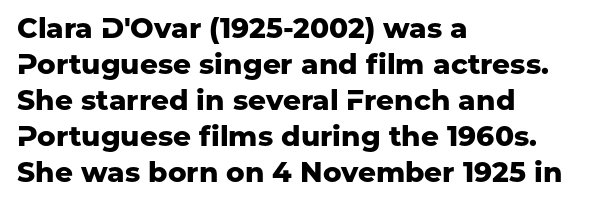
{"serif": "no", "italic": "no", "bold": "yes", "weight": "heavy", "width": "normal", "stroke_contrast": "low", "x_height": "medium", "monospaced": "no", "underline": "no", "align": "left", "line_spacing": "normal", "line_spacing_ratio": 1.29, "letter_spacing": "normal", "letter_spacing_em": 0.0, "glyph_px": 28}
